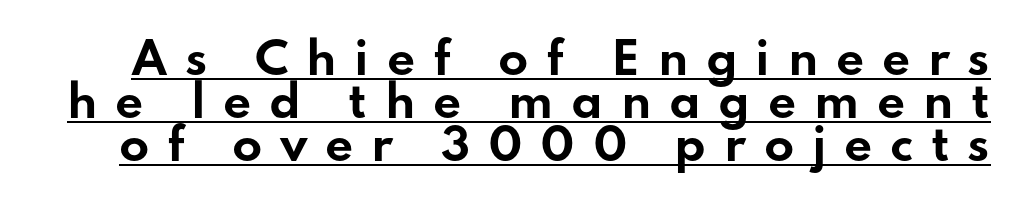
Q: Is the text bold? A: Yes.
Q: Is the text italic (slanted)? A: No, it is upright.
Q: Is the typeface a serif or a sans-serif typeface? A: Sans-serif.
Q: Is the text underlined? A: Yes.
Q: Is the spacing between letters normal or unusually wide? A: Unusually wide.
Q: Is the spacing between lines tight, normal or loose? A: Tight.
Q: Width (condensed, normal, or wide)? A: Wide.
Q: Stroke contrast? A: Low.
Q: x-height? A: Small.
Q: Monospaced? A: No.
